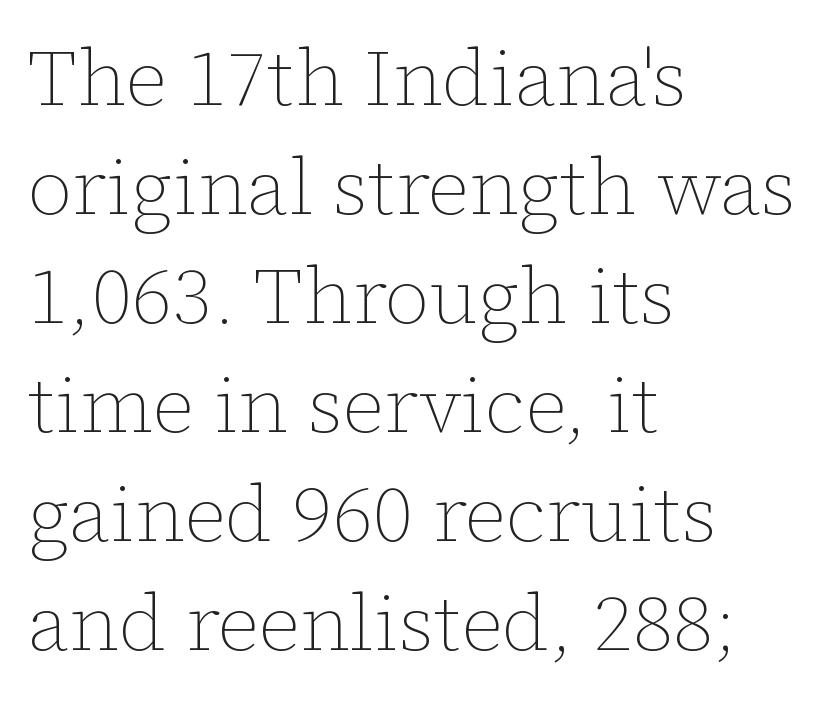
The image shows 79 px thin type, upright; set left-aligned, normal line spacing (1.38x), normal letter spacing, not underlined; low stroke contrast and a medium x-height.
